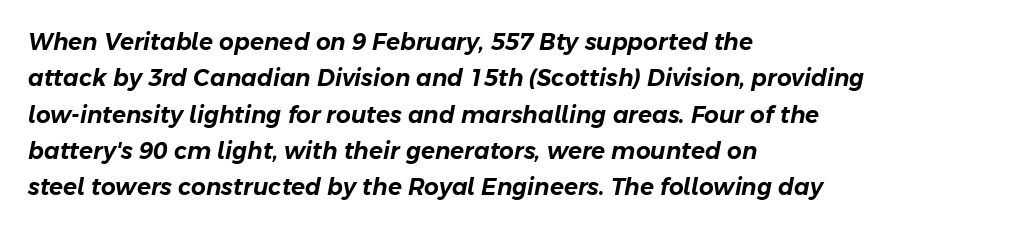
The whole block is typeset with a tilt. Quick note: interline space is typical. The glyphs are unaccompanied by any horizontal stroke below them. Compared with typical body copy, the letter spacing here is the same.
